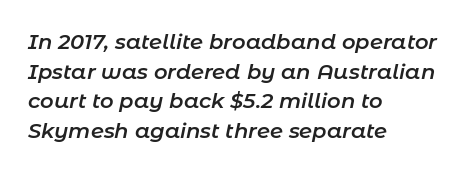
Q: Is the text bold? A: Semi-bold.
Q: Is the text italic (slanted)? A: Yes, it leans right by about 11 degrees.
Q: Is the text underlined? A: No.
Q: How is the paragraph aligned? A: Left-aligned.
Q: Is the spacing between letters normal or unusually wide? A: Normal.
Q: Is the spacing between lines tight, normal or loose? A: Normal.
